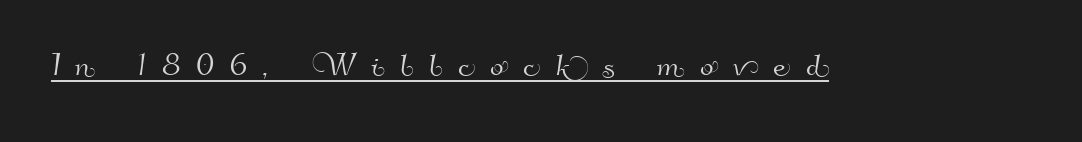
The image shows 40 px sans-serif type; set unusually wide letter spacing (+0.38 em), underlined; high stroke contrast and a small x-height.
